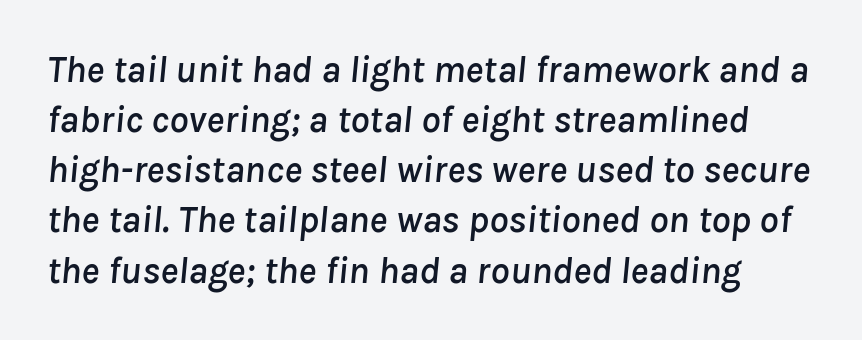
The image shows 38 px text type, italic (leaning right); set normal line spacing (1.32x), normal letter spacing, not underlined; low stroke contrast and a medium x-height.
